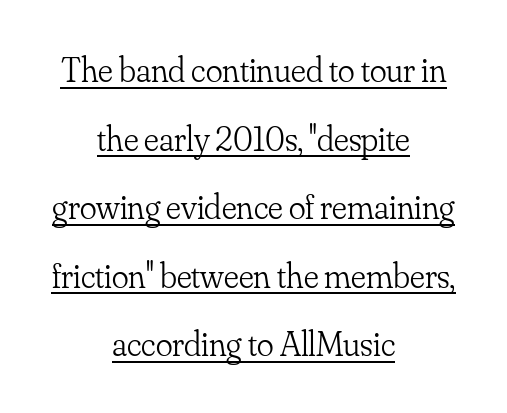
Q: Is the text bold? A: No.
Q: Is the text italic (slanted)? A: No, it is upright.
Q: Is the typeface a serif or a sans-serif typeface? A: Serif.
Q: Is the text underlined? A: Yes.
Q: How is the paragraph aligned? A: Centered.
Q: Is the spacing between letters normal or unusually wide? A: Normal.
Q: Is the spacing between lines tight, normal or loose? A: Loose.
Q: Width (condensed, normal, or wide)? A: Normal.
Q: Stroke contrast? A: Low.
Q: x-height? A: Small.
Q: Monospaced? A: No.
